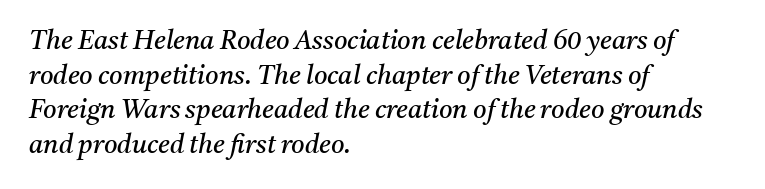
Q: Is the text bold? A: No.
Q: Is the text italic (slanted)? A: Yes, it leans right by about 11 degrees.
Q: Is the text underlined? A: No.
Q: How is the paragraph aligned? A: Left-aligned.
Q: Is the spacing between letters normal or unusually wide? A: Normal.
Q: Is the spacing between lines tight, normal or loose? A: Normal.
